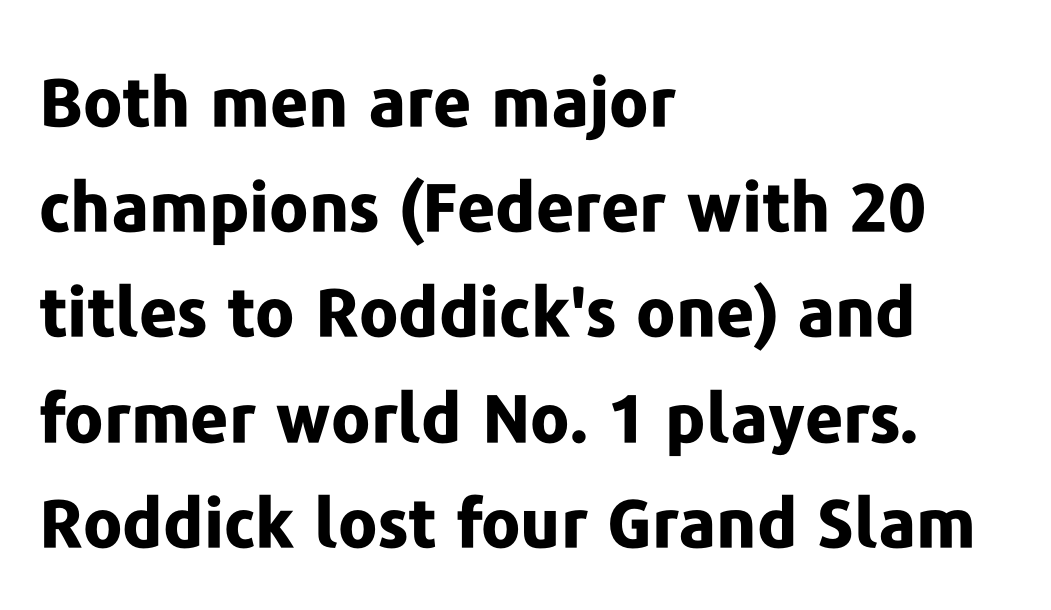
Q: Is the text bold? A: Yes.
Q: Is the text italic (slanted)? A: No, it is upright.
Q: Is the typeface a serif or a sans-serif typeface? A: Sans-serif.
Q: Is the text underlined? A: No.
Q: How is the paragraph aligned? A: Left-aligned.
Q: Is the spacing between letters normal or unusually wide? A: Normal.
Q: Is the spacing between lines tight, normal or loose? A: Normal.
Q: Width (condensed, normal, or wide)? A: Normal.
Q: Stroke contrast? A: Low.
Q: x-height? A: Medium.
Q: Monospaced? A: No.
